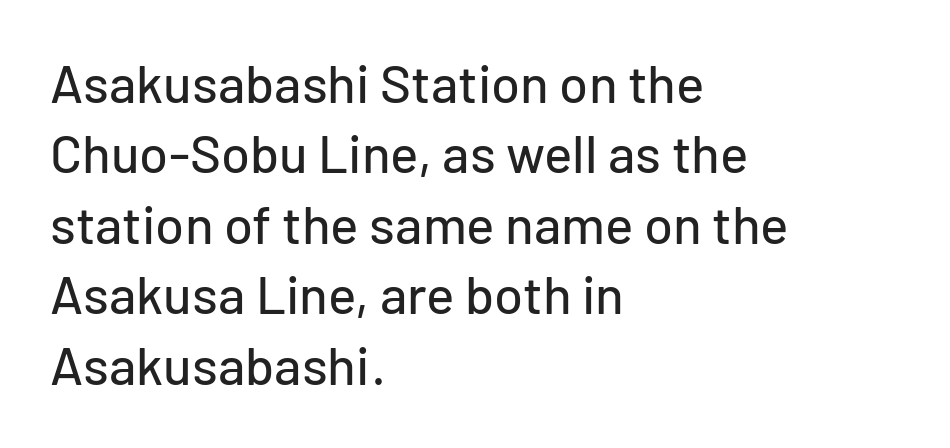
{"serif": "no", "italic": "no", "width": "normal", "stroke_contrast": "low", "x_height": "medium", "monospaced": "no", "underline": "no", "align": "left", "line_spacing": "normal", "line_spacing_ratio": 1.33, "letter_spacing": "normal", "letter_spacing_em": 0.0, "glyph_px": 53}
